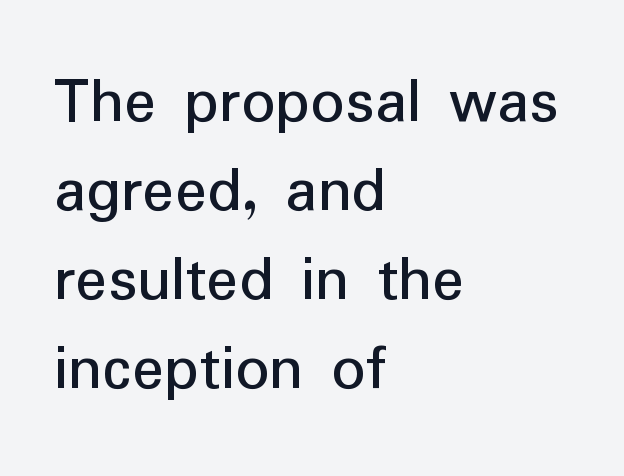
{"serif": "no", "italic": "no", "bold": "no", "weight": "regular", "width": "normal", "stroke_contrast": "low", "x_height": "medium", "monospaced": "no", "underline": "no", "align": "left", "line_spacing": "normal", "line_spacing_ratio": 1.33, "letter_spacing": "normal", "letter_spacing_em": 0.0, "glyph_px": 67}
